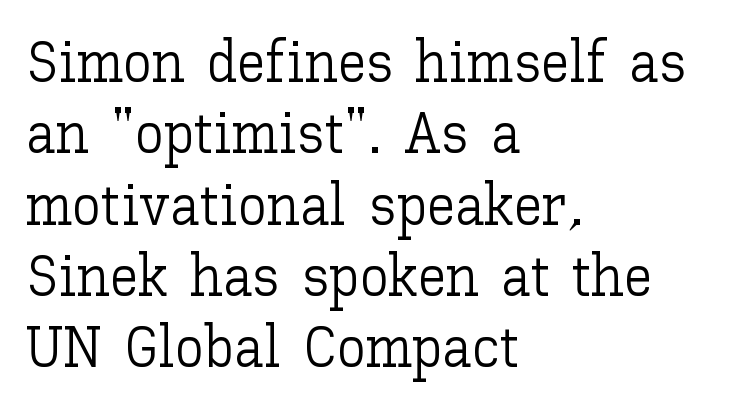
Q: Is the text bold? A: No.
Q: Is the text italic (slanted)? A: No, it is upright.
Q: Is the text underlined? A: No.
Q: How is the paragraph aligned? A: Left-aligned.
Q: Is the spacing between letters normal or unusually wide? A: Normal.
Q: Width (condensed, normal, or wide)? A: Normal.
Q: Stroke contrast? A: Low.
Q: x-height? A: Medium.
Q: Monospaced? A: No.
